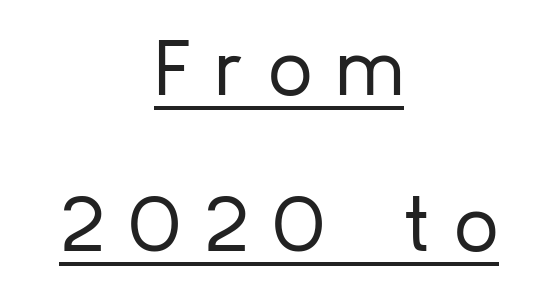
Each stroke keeps to a modest, everyday thickness or less. The line texture is sparse and dotted thanks to wide tracking. The passage shown is underscored from start to finish. Posture: vertical. You could fit nearly another row in the gap between these rows.
